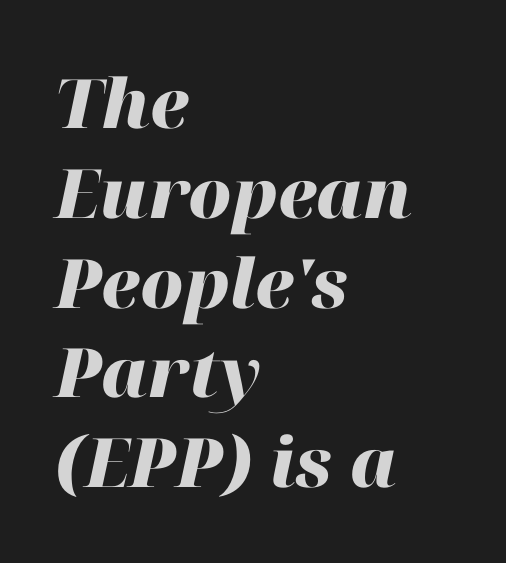
Reading down the block, your eye returns to a fixed left position each line. Character widths vary here, with narrow letters taking less room than wide ones. Notice how descenders clear the ascenders below comfortably — that's standard leading. The axis of the letterforms is tilted away from vertical. The rendering uses a bold face; every stroke is thick and dark. The horizontal fit of the characters is conventional and even.
